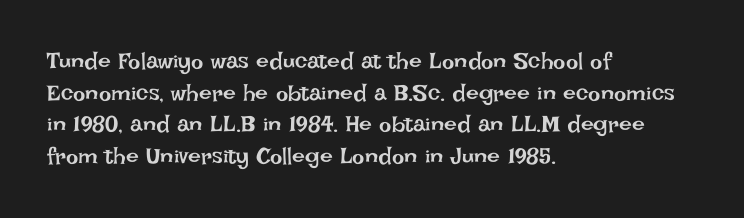
The image shows 23 px text type, upright; set left-aligned, normal line spacing (1.38x), normal letter spacing, not underlined.
